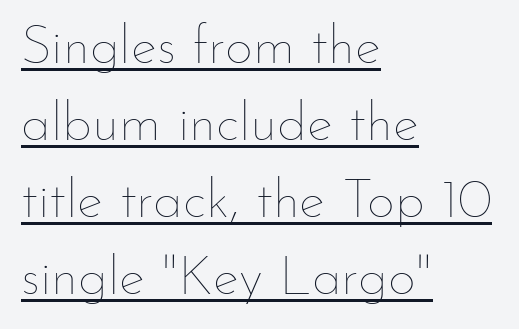
The image shows 55 px thin type, upright; set left-aligned, normal line spacing (1.4x), normal letter spacing, underlined; low stroke contrast and a small x-height.
